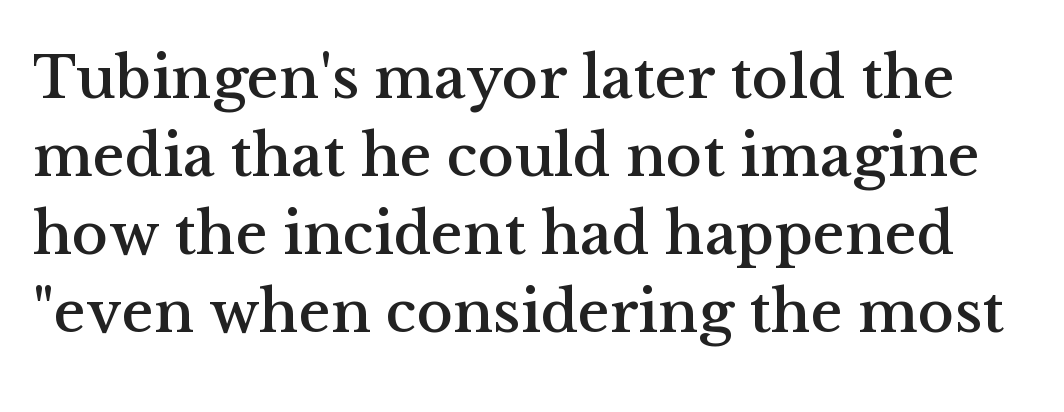
Has an underline been added? It has not. Small tapered or slab feet sit at the stroke ends, so this counts as serif. Standard letterfit; no display-style spreading of the glyphs. Designer's note — italics off, roman on.
